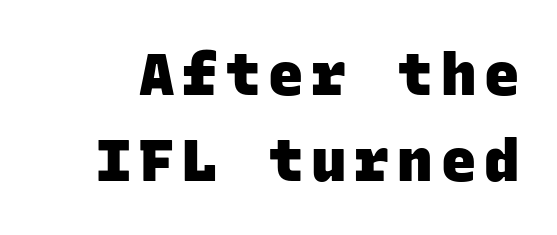
Q: Is the text bold? A: Yes.
Q: Is the typeface a serif or a sans-serif typeface? A: Sans-serif.
Q: Is the text underlined? A: No.
Q: Is the spacing between lines tight, normal or loose? A: Normal.
Q: Width (condensed, normal, or wide)? A: Normal.
Q: Stroke contrast? A: Low.
Q: x-height? A: Large.
Q: Monospaced? A: Yes.
